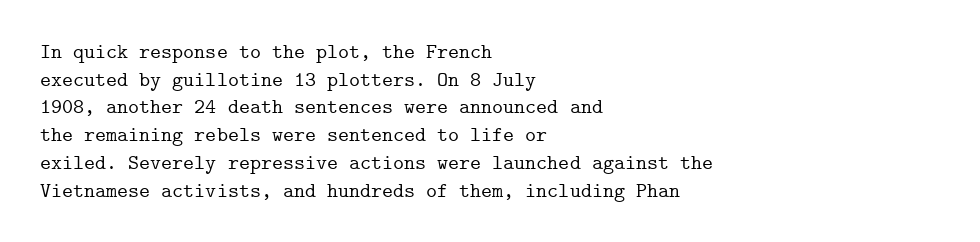
The image shows 21 px text type, upright; set left-aligned, normal line spacing (1.32x), normal letter spacing, not underlined.
